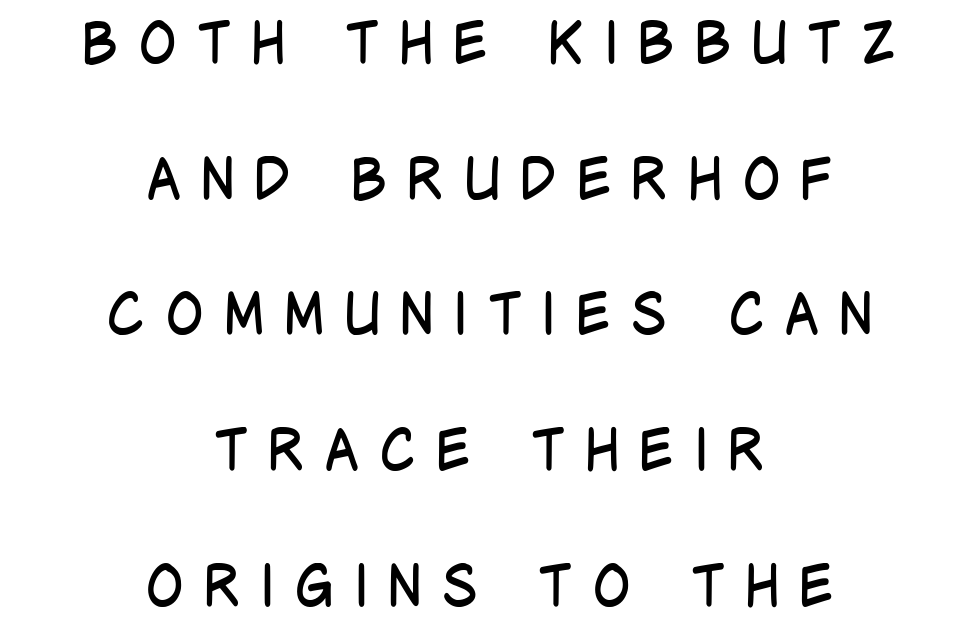
A typesetter would call this heavily tracked-out type. You could fit nearly another row in the gap between these rows. Clear beneath every line of the passage. Character widths vary here, with narrow letters taking less room than wide ones.
